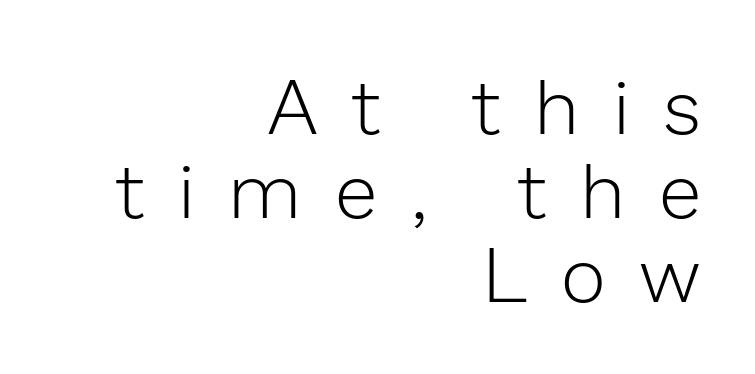
{"serif": "no", "italic": "no", "bold": "no", "weight": "light", "width": "normal", "stroke_contrast": "low", "x_height": "medium", "monospaced": "no", "underline": "no", "align": "right", "line_spacing": "tight", "line_spacing_ratio": 1.09, "letter_spacing": "wide", "letter_spacing_em": 0.46, "glyph_px": 77}
